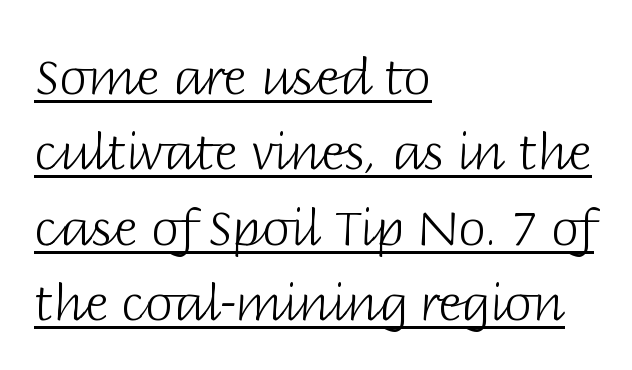
A baseline rule has been typeset under these characters. Inter-character spacing is left at the font's built-in metrics. To sum up the face: it is a sans, with no serifs. The ragged edge is on the right, which tells us the setting is flush left. The rendering uses a moderate line-height, typical for paragraphs. Do the letters lean? They stand straight.
